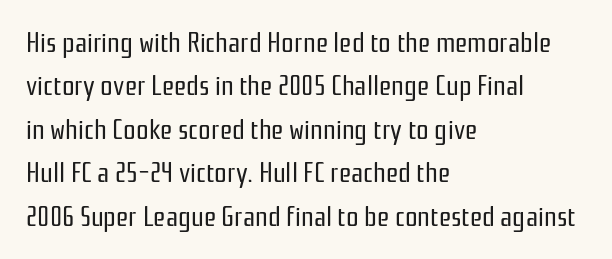
Character widths vary here, with narrow letters taking less room than wide ones. Each word holds together tightly as a unit, with standard inter-letter gaps. The text block is weighted toward the left margin, trailing off unevenly rightward. The rendering shows plain stroke endings on the letterforms — a sans-serif design. A clean baseline with only descenders dipping below it.
